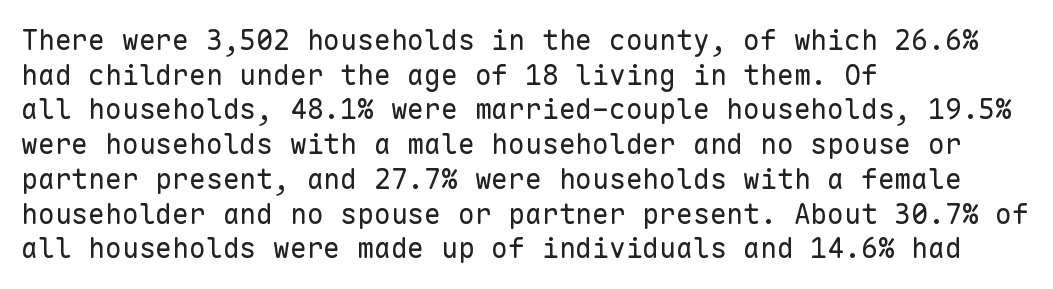
{"serif": "no", "italic": "no", "bold": "no", "weight": "regular", "width": "normal", "stroke_contrast": "low", "x_height": "medium", "monospaced": "yes", "underline": "no", "align": "left", "line_spacing_ratio": 1.24, "letter_spacing": "normal", "letter_spacing_em": 0.0, "glyph_px": 28}
